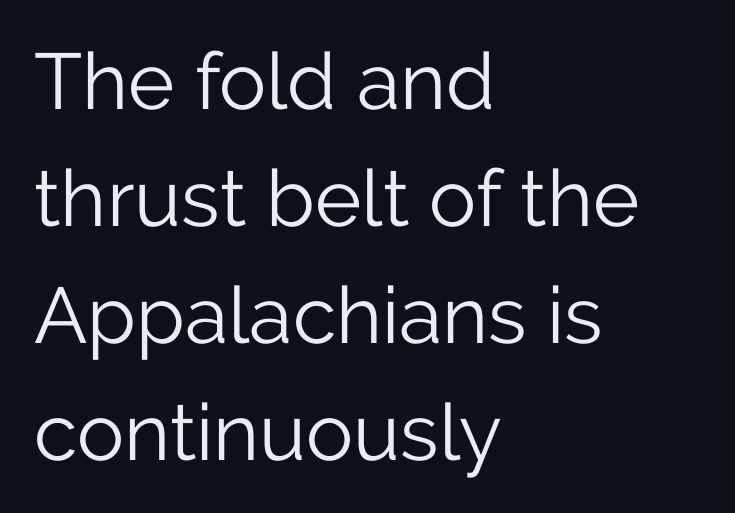
{"serif": "no", "italic": "no", "bold": "no", "weight": "light", "width": "normal", "stroke_contrast": "low", "x_height": "medium", "monospaced": "no", "underline": "no", "align": "left", "line_spacing": "normal", "line_spacing_ratio": 1.48, "letter_spacing": "normal", "letter_spacing_em": 0.0, "glyph_px": 79}
